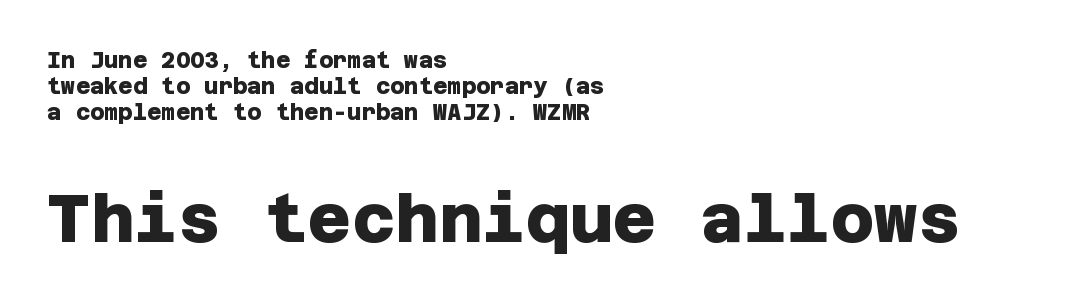
{"serif": "no", "bold": "yes", "weight": "heavy", "width": "normal", "stroke_contrast": "low", "x_height": "large", "underline": "no", "align": "left", "line_spacing_ratio": 1.19, "letter_spacing": "normal", "letter_spacing_em": 0.0, "larger_block": "second", "size_ratio": 3.05, "glyph_px": 67}
